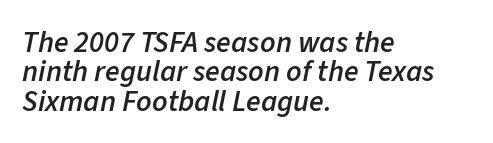
In terms of letterspacing, this is plain default setting. Notice how descenders almost collide with the ascenders below — that's tight leading. Which margin do the lines hug? The left one — the right edge is uneven. No word sits above an underline. This sample uses an oblique cut, with every glyph tilted off the vertical.
